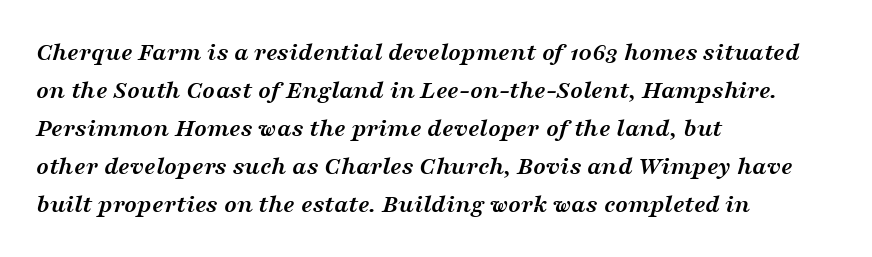
Observe the ordinary spacing: letters are neighbours, not strangers. The string is rendered with underlining switched off. These lines carry a lot of weight — the face is fully bold. Each line starts at the same left margin while the right side varies.
